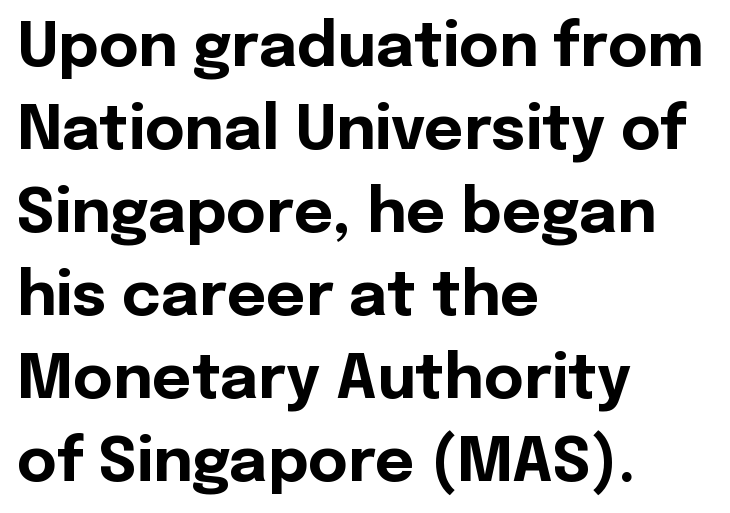
Q: Is the text bold? A: Yes.
Q: Is the text italic (slanted)? A: No, it is upright.
Q: Is the typeface a serif or a sans-serif typeface? A: Sans-serif.
Q: Is the text underlined? A: No.
Q: How is the paragraph aligned? A: Left-aligned.
Q: Is the spacing between letters normal or unusually wide? A: Normal.
Q: Is the spacing between lines tight, normal or loose? A: Normal.
Q: Width (condensed, normal, or wide)? A: Normal.
Q: x-height? A: Medium.
Q: Monospaced? A: No.
